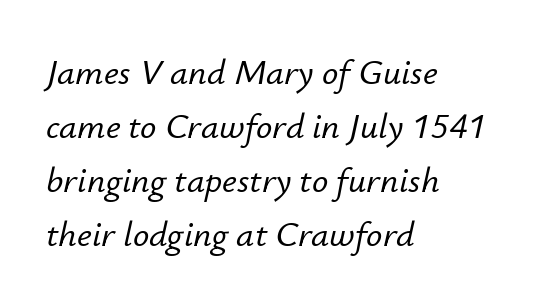
{"italic": "yes", "lean": "right", "slant_degrees": 12, "width": "normal", "stroke_contrast": "low", "x_height": "small", "monospaced": "no", "underline": "no", "align": "left", "line_spacing": "normal", "line_spacing_ratio": 1.5, "letter_spacing": "normal", "letter_spacing_em": 0.0, "glyph_px": 36}
